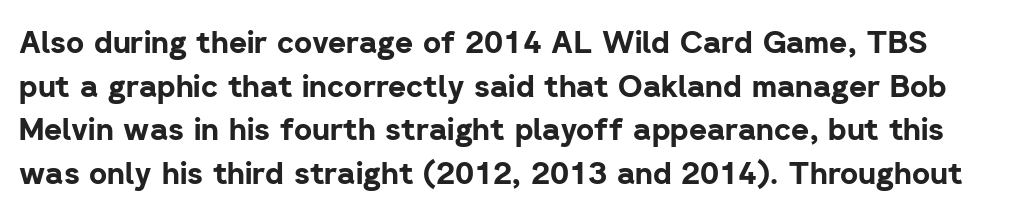
Q: Is the text bold? A: Yes.
Q: Is the text italic (slanted)? A: No, it is upright.
Q: Is the typeface a serif or a sans-serif typeface? A: Sans-serif.
Q: Is the text underlined? A: No.
Q: Is the spacing between letters normal or unusually wide? A: Normal.
Q: Is the spacing between lines tight, normal or loose? A: Normal.
Q: Width (condensed, normal, or wide)? A: Normal.
Q: Stroke contrast? A: Low.
Q: x-height? A: Medium.
Q: Monospaced? A: No.
